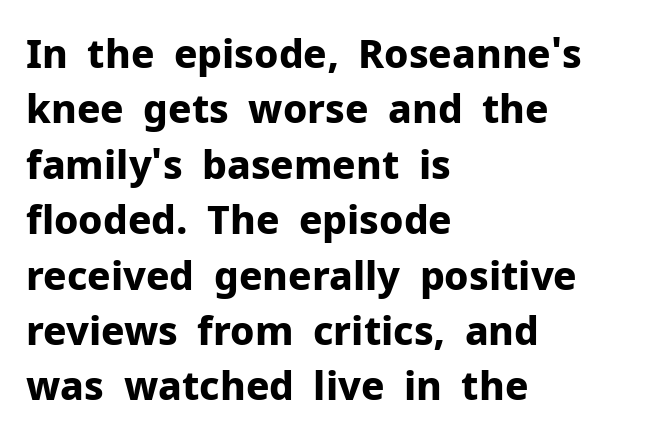
Q: Is the text bold? A: Yes.
Q: Is the text italic (slanted)? A: No, it is upright.
Q: Is the typeface a serif or a sans-serif typeface? A: Sans-serif.
Q: Is the text underlined? A: No.
Q: How is the paragraph aligned? A: Left-aligned.
Q: Is the spacing between letters normal or unusually wide? A: Normal.
Q: Is the spacing between lines tight, normal or loose? A: Normal.
Q: Width (condensed, normal, or wide)? A: Normal.
Q: Stroke contrast? A: Low.
Q: x-height? A: Medium.
Q: Monospaced? A: No.
